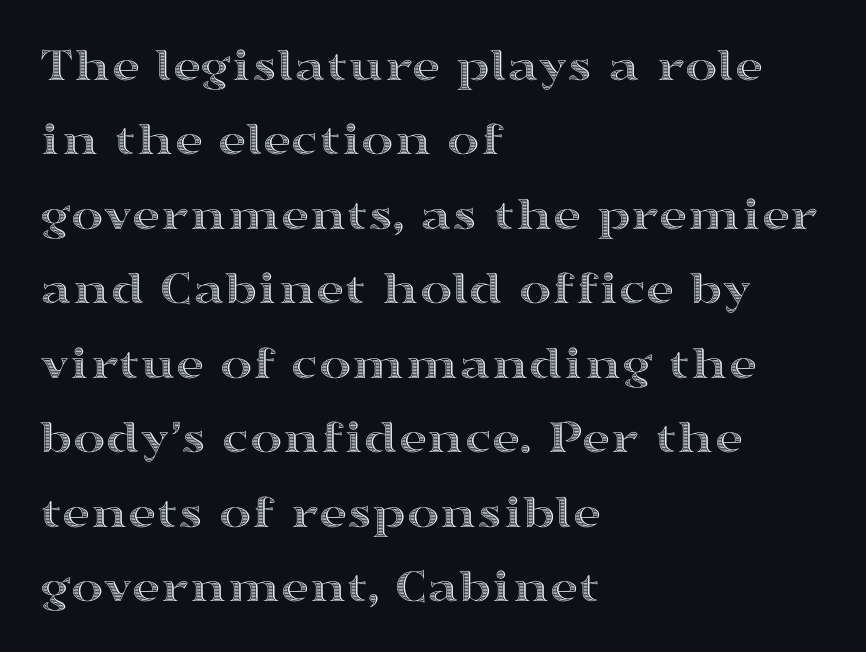
Q: Is the text italic (slanted)? A: No, it is upright.
Q: Is the text underlined? A: No.
Q: How is the paragraph aligned? A: Left-aligned.
Q: Is the spacing between letters normal or unusually wide? A: Normal.
Q: Is the spacing between lines tight, normal or loose? A: Normal.
Q: Width (condensed, normal, or wide)? A: Wide.
Q: x-height? A: Medium.
Q: Monospaced? A: No.
